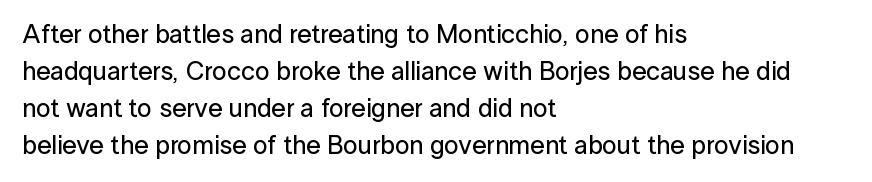
The image shows 26 px text type, upright; set left-aligned, normal line spacing (1.42x), normal letter spacing, not underlined.
